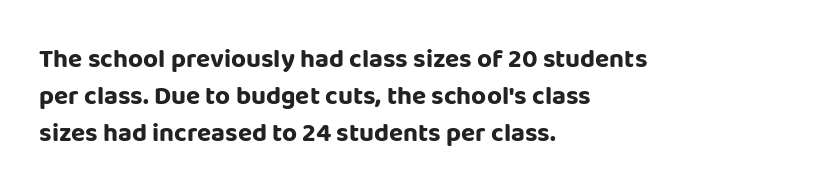
Q: Is the text bold? A: Yes.
Q: Is the text italic (slanted)? A: No, it is upright.
Q: Is the text underlined? A: No.
Q: How is the paragraph aligned? A: Left-aligned.
Q: Is the spacing between letters normal or unusually wide? A: Normal.
Q: Is the spacing between lines tight, normal or loose? A: Normal.
